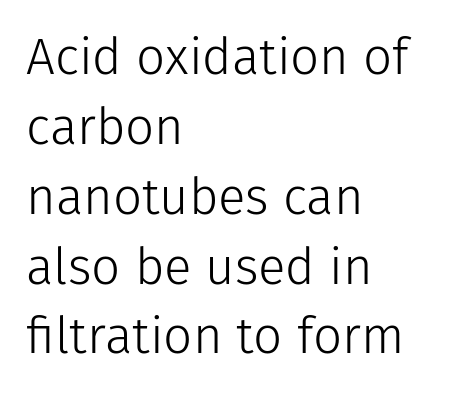
The paragraph has a hard left edge and a soft right edge. Tracking value appears to be zero — textbook default spacing. Descender tails drop into unmarked territory. Notice how the stems are strictly vertical — no italics here. The vertical gap from one line to the next is medium. Character widths vary here, with narrow letters taking less room than wide ones.
